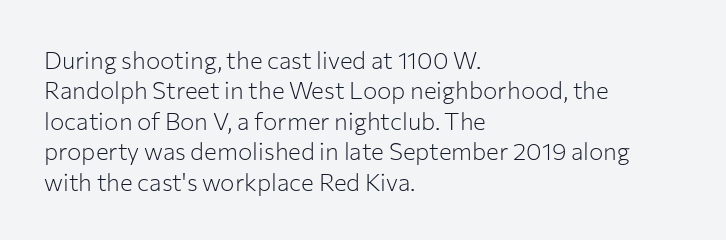
The type sits square on the baseline with zero lean. Only glyphs here, with clear space below each row. This sample is left-justified, so line endings fall wherever the words run out. Nothing unusual about the tracking: characters are spaced as the font intends. No extra ink here — the face is not bold.
